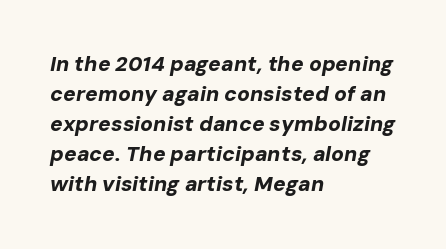
{"italic": "yes", "lean": "right", "slant_degrees": 10, "bold": "yes", "underline": "no", "align": "left", "line_spacing": "normal", "line_spacing_ratio": 1.43, "letter_spacing": "normal", "letter_spacing_em": 0.0, "glyph_px": 21}
